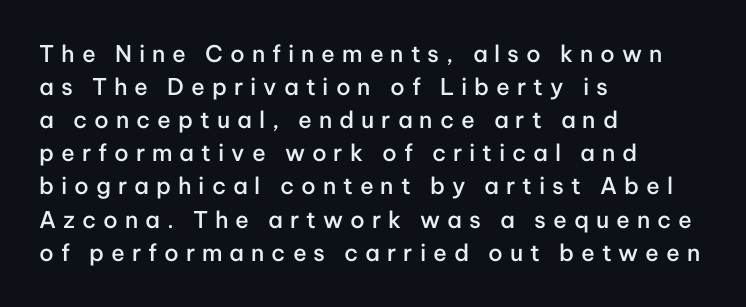
Observe the wide spacing: letters keep a clear distance from each other. Italic: no, the glyphs are upright roman. Layout note: lines flush left. A bit beefed up — I'd call it semibold rather than bold. The space between consecutive lines is moderate. Underlining? Definitely not there.
